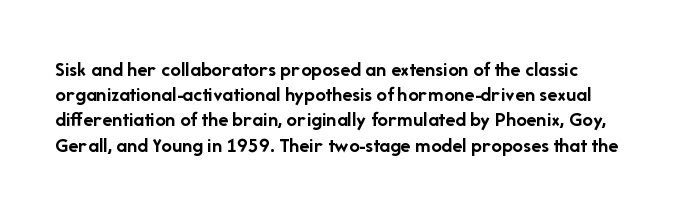
{"italic": "no", "bold": "yes", "underline": "no", "line_spacing_ratio": 1.2, "letter_spacing": "normal", "letter_spacing_em": 0.0, "glyph_px": 21}
